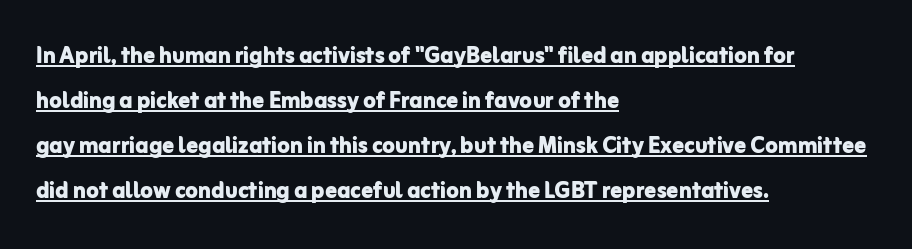
The image shows 29 px bold sans-serif type, upright; set left-aligned, normal line spacing (1.55x), normal letter spacing, underlined; low stroke contrast and a medium x-height.
